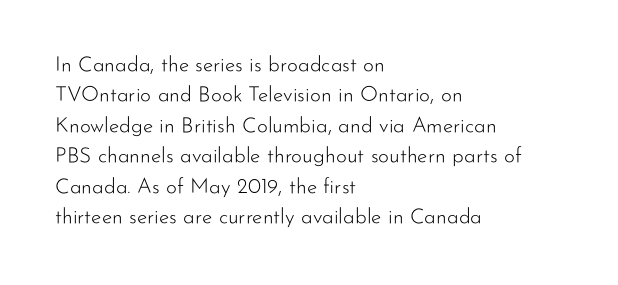
The image shows 21 px text type, upright; set left-aligned, normal line spacing (1.45x), normal letter spacing, not underlined.
